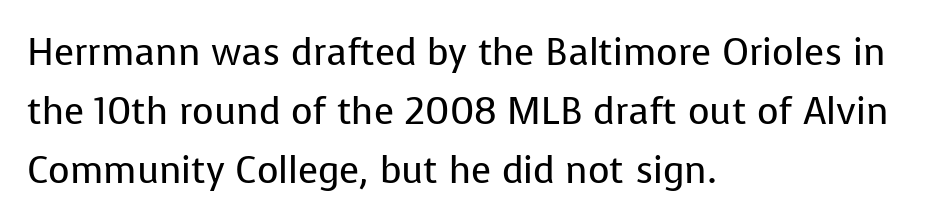
{"serif": "no", "italic": "no", "bold": "no", "weight": "regular", "width": "normal", "stroke_contrast": "low", "x_height": "medium", "monospaced": "no", "underline": "no", "align": "left", "line_spacing": "normal", "line_spacing_ratio": 1.59, "letter_spacing": "normal", "letter_spacing_em": 0.0, "glyph_px": 37}
